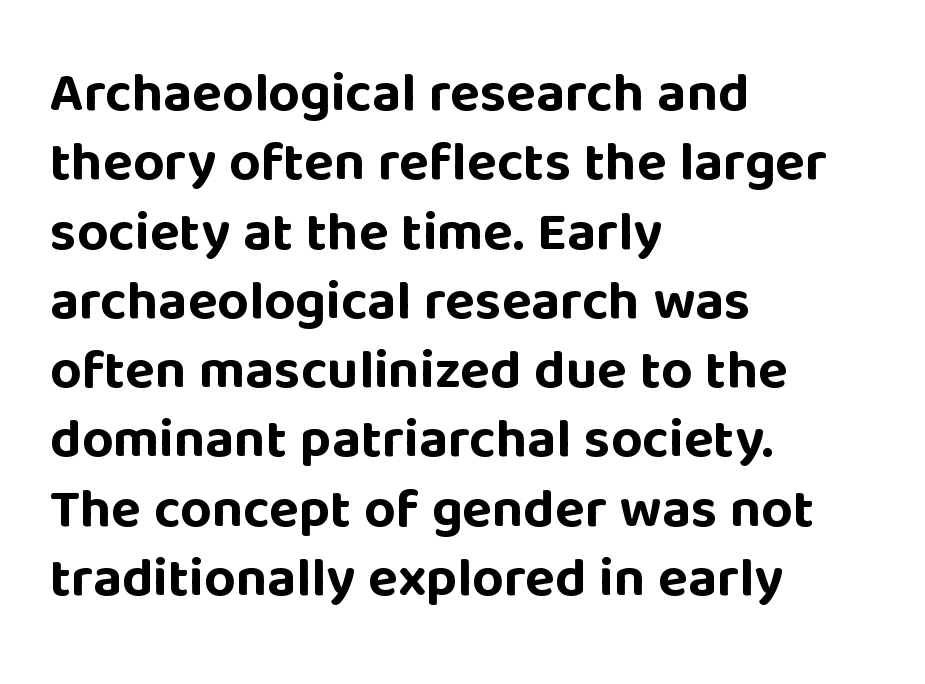
The image shows 55 px bold sans-serif type, upright; set left-aligned, normal line spacing (1.26x), normal letter spacing, not underlined; low stroke contrast and a large x-height.
